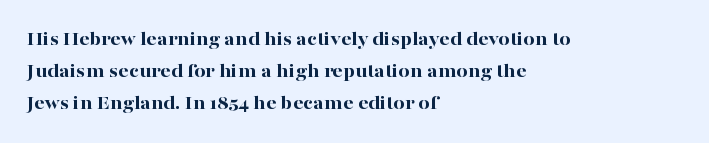
Upright lettering throughout. The foot of each line stays bare and open. Line spacing here is normal. The letters sit at their default tracking, neither squeezed nor spread. The setting favours the left margin, as ordinary paragraphs usually do. These words are printed bold, with thick strokes throughout.
